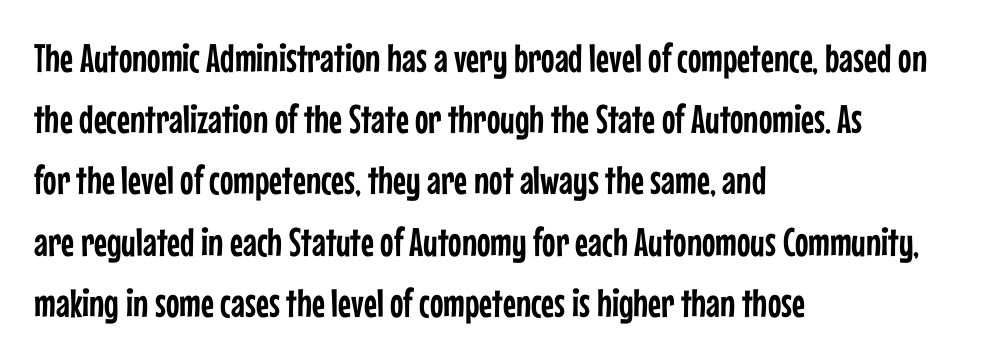
The image shows 40 px condensed sans-serif type, upright; set left-aligned, normal line spacing (1.53x), normal letter spacing, not underlined; low stroke contrast and a medium x-height.
